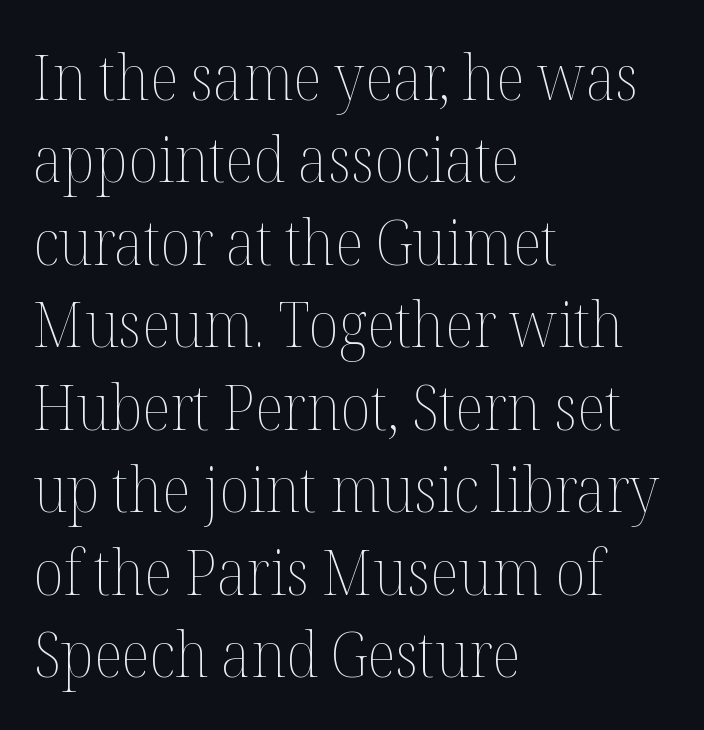
The baseline area is clear. The lettering stays uniformly vertical, giving the passage a roman look. This sample uses plain, unmodified letter spacing. If you drew a ruler down the left edge, every line would touch it. Note the varied advance widths — an 'i' is clearly narrower than an 'm'. The line-height multiplier appears to be the usual default.
